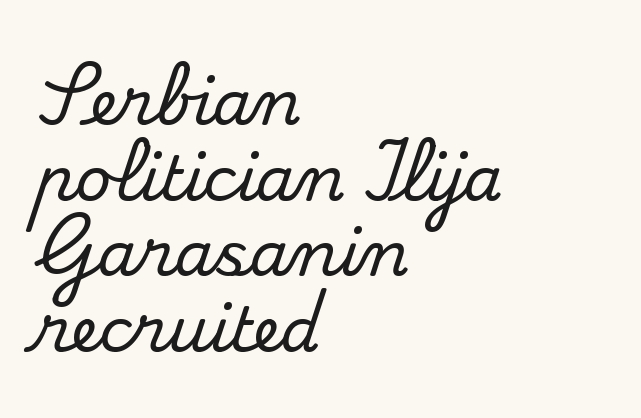
The image shows 62 px text type; set left-aligned, line spacing 1.22x, normal letter spacing, not underlined; medium stroke contrast and a small x-height.
